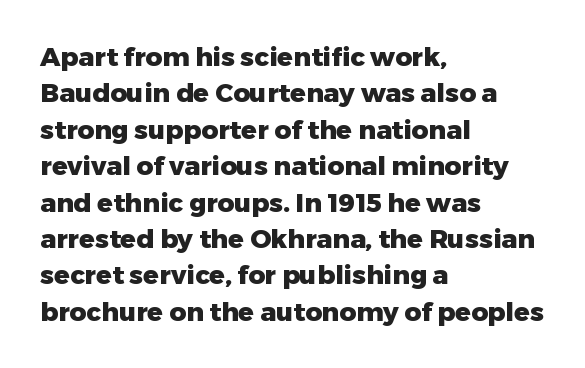
The image shows 26 px bold type, upright; set left-aligned, normal line spacing (1.4x), normal letter spacing, not underlined.
